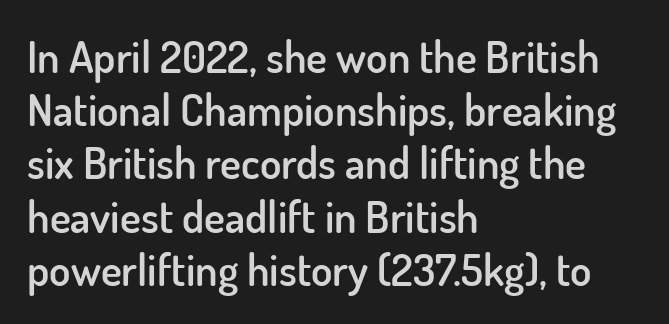
The image shows 44 px semibold sans-serif type, upright; set left-aligned, line spacing 1.21x, normal letter spacing, not underlined; low stroke contrast and a small x-height.
